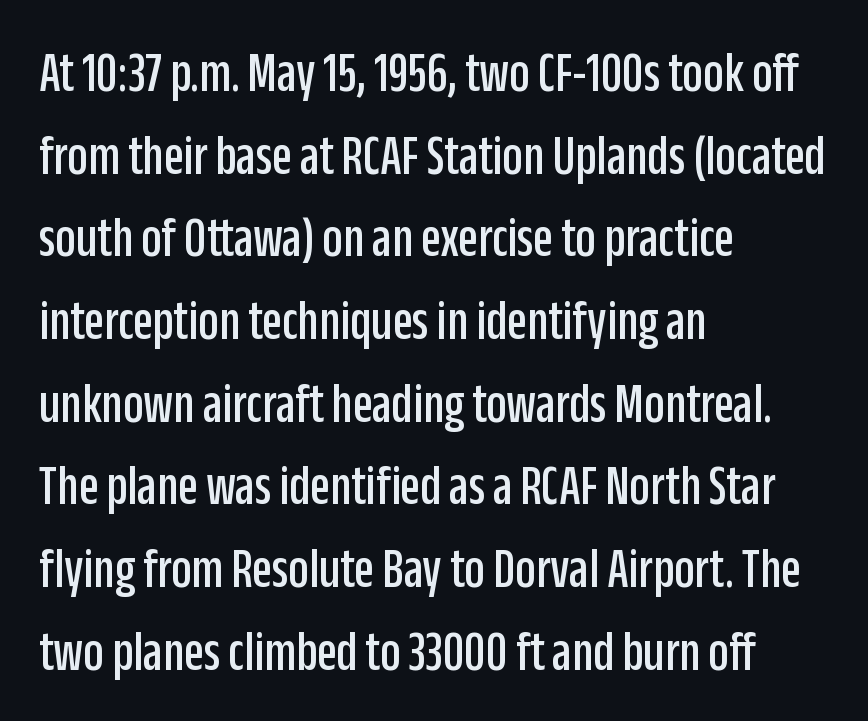
{"serif": "no", "italic": "no", "width": "condensed", "stroke_contrast": "low", "x_height": "large", "monospaced": "no", "underline": "no", "align": "left", "line_spacing": "normal", "line_spacing_ratio": 1.45, "letter_spacing": "normal", "letter_spacing_em": 0.0, "glyph_px": 57}
